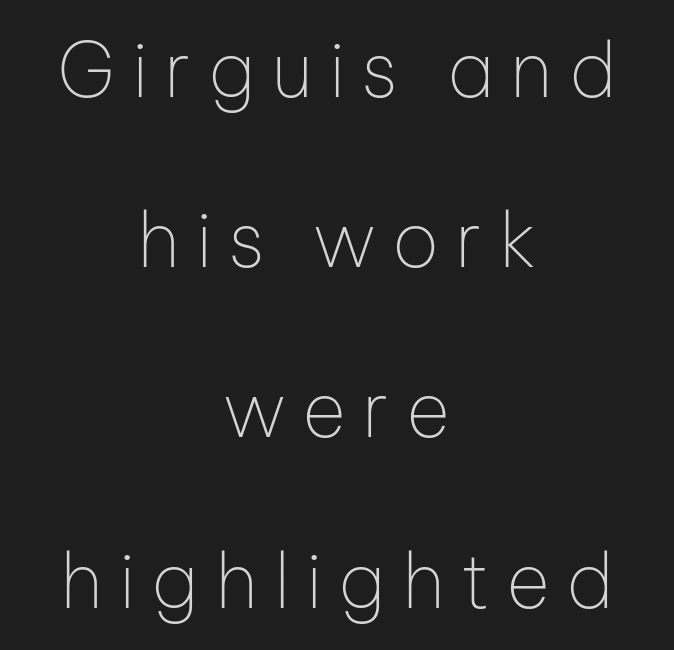
The image shows 76 px thin sans-serif type, upright; set centered, loose line spacing (2.24x), unusually wide letter spacing (+0.21 em), not underlined; low stroke contrast and a medium x-height.
